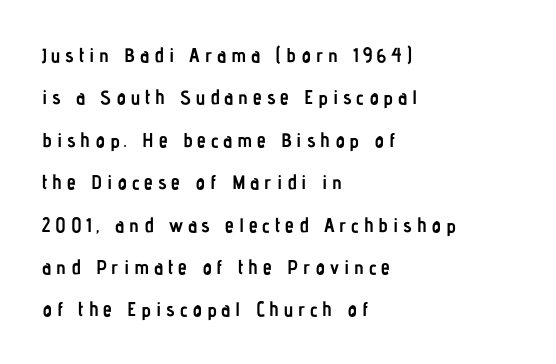
No word sits above an underline. Notice the wide empty band between every row — that's loose leading. Every row of glyphs begins at an identical x-position on the left. Italic: no, the glyphs are upright roman. Does extra space separate the letters? Yes, quite a lot of it. Heavy, bold letterforms.
